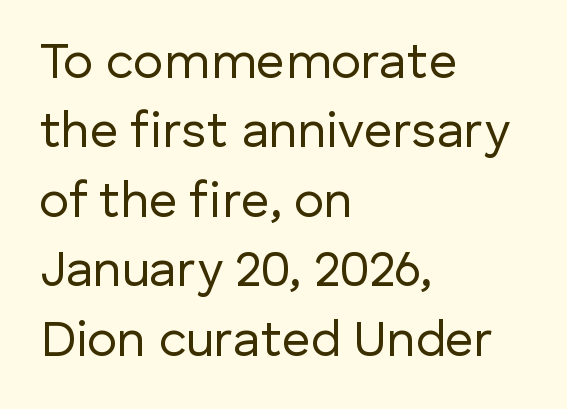
{"serif": "no", "italic": "no", "bold": "no", "weight": "regular", "width": "normal", "stroke_contrast": "low", "x_height": "medium", "monospaced": "no", "underline": "no", "align": "left", "line_spacing": "normal", "line_spacing_ratio": 1.39, "letter_spacing": "normal", "letter_spacing_em": 0.0, "glyph_px": 50}
